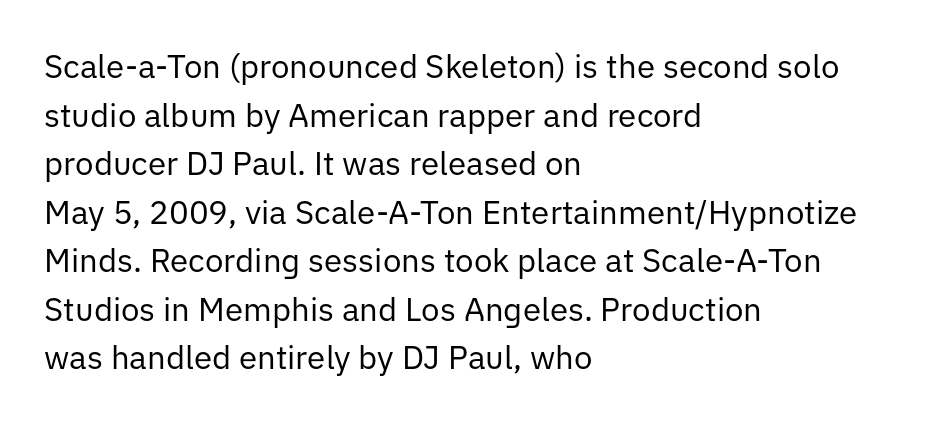
{"serif": "no", "italic": "no", "bold": "no", "weight": "regular", "width": "normal", "stroke_contrast": "low", "x_height": "medium", "monospaced": "no", "underline": "no", "align": "left", "line_spacing": "normal", "line_spacing_ratio": 1.47, "letter_spacing": "normal", "letter_spacing_em": 0.0, "glyph_px": 33}
